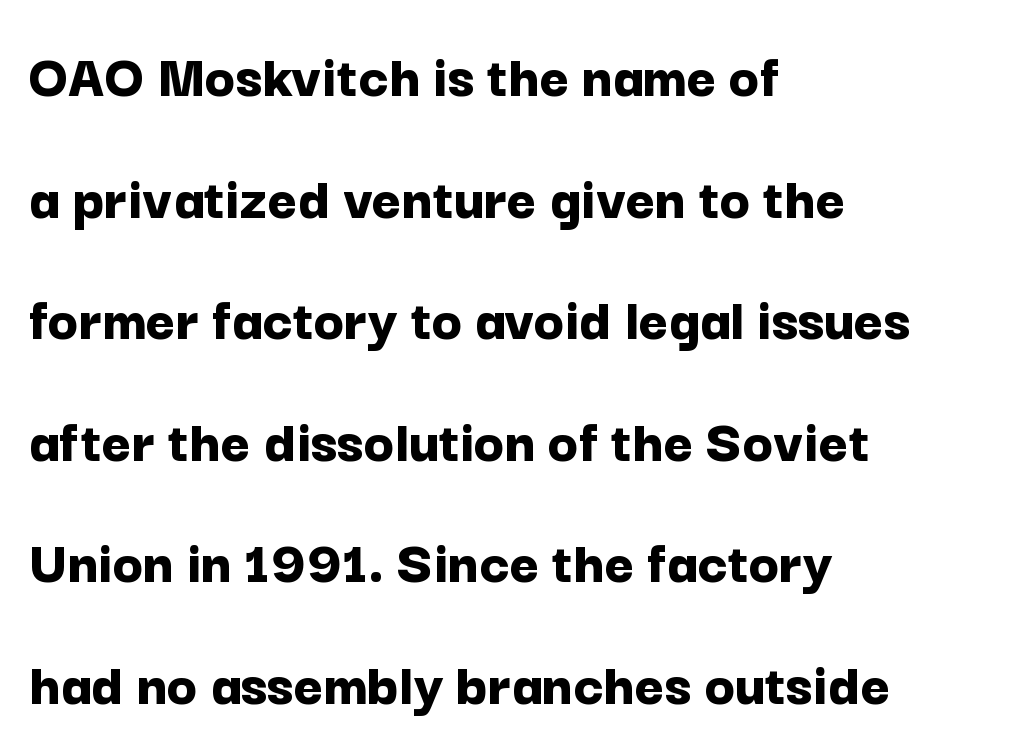
Q: Is the text bold? A: Yes.
Q: Is the text italic (slanted)? A: No, it is upright.
Q: Is the typeface a serif or a sans-serif typeface? A: Sans-serif.
Q: Is the text underlined? A: No.
Q: How is the paragraph aligned? A: Left-aligned.
Q: Is the spacing between letters normal or unusually wide? A: Normal.
Q: Is the spacing between lines tight, normal or loose? A: Loose.
Q: Width (condensed, normal, or wide)? A: Normal.
Q: Stroke contrast? A: Low.
Q: x-height? A: Medium.
Q: Monospaced? A: No.
